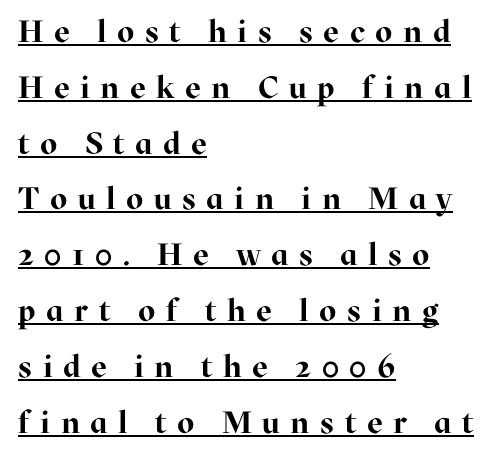
This sample uses an upright cut, with every glyph sitting square on the baseline. The face used here appears with an underline applied. Heavy-handed strokes throughout: this text is bold. Is this a fixed-width face? No — the glyphs have proportional, varying widths. Unlike a clean sans, this face finishes its strokes with serifs. Inter-character spacing is expanded well beyond the font's built-in metrics.
